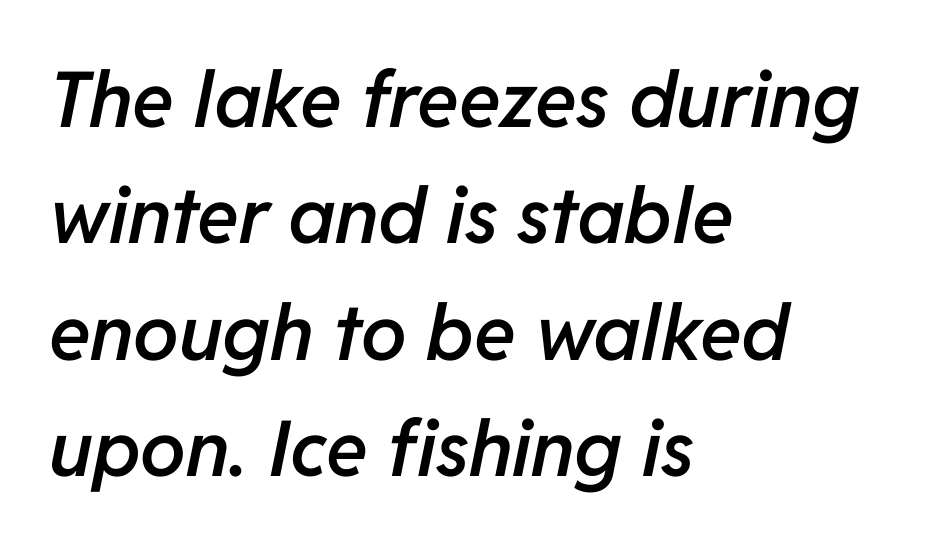
Q: Is the text bold? A: Semi-bold.
Q: Is the text italic (slanted)? A: Yes, it leans right by about 11 degrees.
Q: Is the text underlined? A: No.
Q: How is the paragraph aligned? A: Left-aligned.
Q: Is the spacing between letters normal or unusually wide? A: Normal.
Q: Is the spacing between lines tight, normal or loose? A: Normal.
Q: Width (condensed, normal, or wide)? A: Normal.
Q: Stroke contrast? A: Low.
Q: x-height? A: Medium.
Q: Monospaced? A: No.
